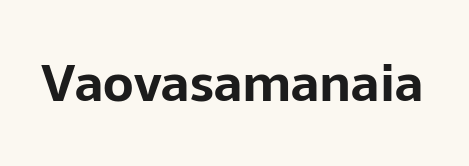
{"serif": "no", "italic": "no", "bold": "yes", "weight": "bold", "width": "normal", "stroke_contrast": "low", "x_height": "medium", "monospaced": "no", "underline": "no", "letter_spacing": "normal", "letter_spacing_em": 0.0, "glyph_px": 51}
